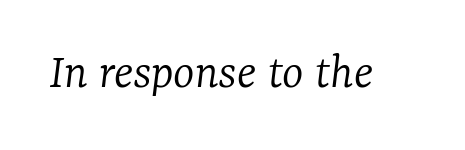
The image shows 51 px light serif type, italic (leaning right); set normal letter spacing, not underlined; low stroke contrast and a medium x-height.
